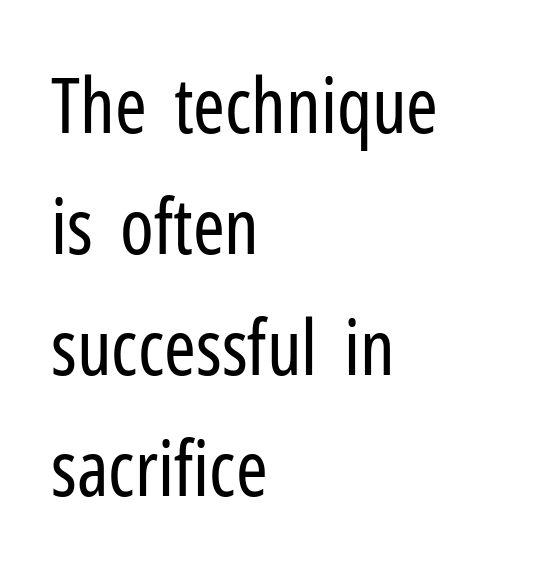
{"serif": "no", "italic": "no", "bold": "no", "weight": "regular", "width": "condensed", "stroke_contrast": "low", "x_height": "medium", "monospaced": "no", "underline": "no", "align": "left", "line_spacing": "normal", "line_spacing_ratio": 1.59, "letter_spacing": "normal", "letter_spacing_em": 0.0, "glyph_px": 76}
